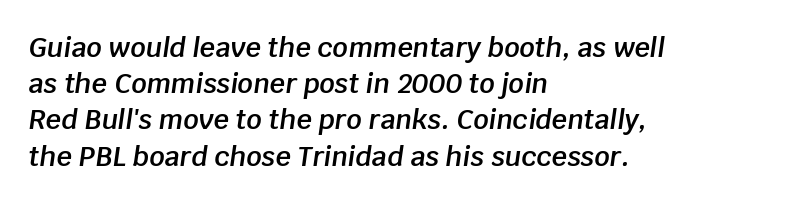
Q: Is the text bold? A: Semi-bold.
Q: Is the text italic (slanted)? A: Yes, it leans right by about 8 degrees.
Q: Is the text underlined? A: No.
Q: How is the paragraph aligned? A: Left-aligned.
Q: Is the spacing between letters normal or unusually wide? A: Normal.
Q: Is the spacing between lines tight, normal or loose? A: Normal.
